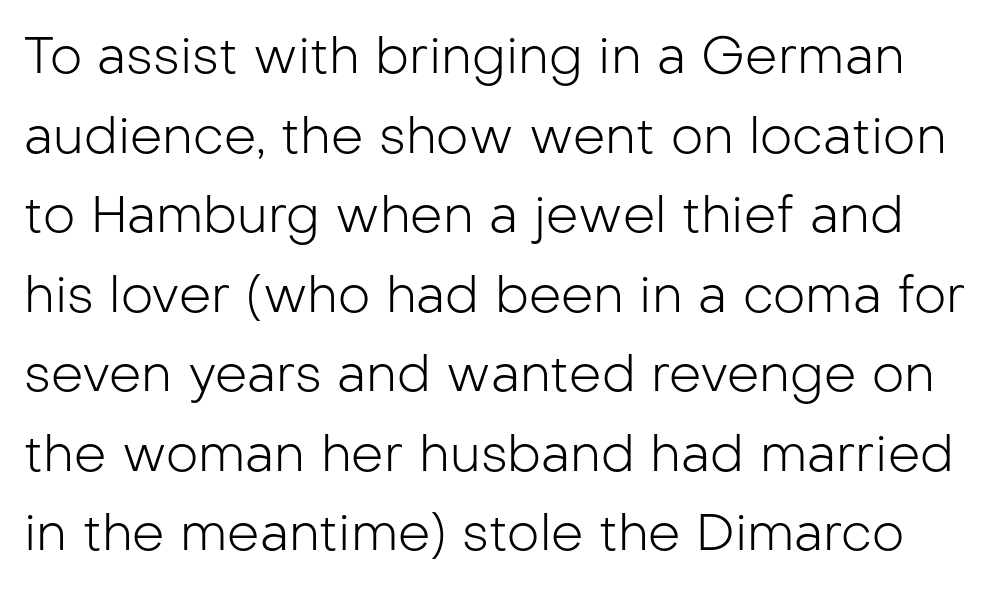
{"serif": "no", "italic": "no", "bold": "no", "weight": "light", "width": "normal", "stroke_contrast": "low", "x_height": "medium", "monospaced": "no", "underline": "no", "line_spacing": "normal", "line_spacing_ratio": 1.56, "letter_spacing": "normal", "letter_spacing_em": 0.0, "glyph_px": 51}
